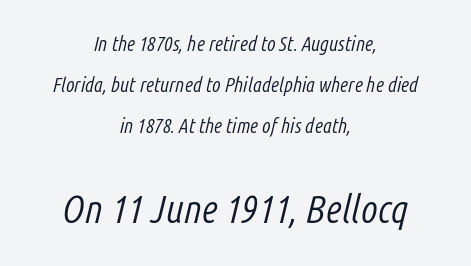
{"italic": "yes", "lean": "right", "slant_degrees": 14, "bold": "no", "weight": "light", "width": "condensed", "stroke_contrast": "low", "x_height": "medium", "monospaced": "no", "underline": "no", "align": "center", "line_spacing": "loose", "line_spacing_ratio": 2.04, "letter_spacing": "normal", "letter_spacing_em": 0.0, "larger_block": "second", "size_ratio": 1.95, "glyph_px": 39}
